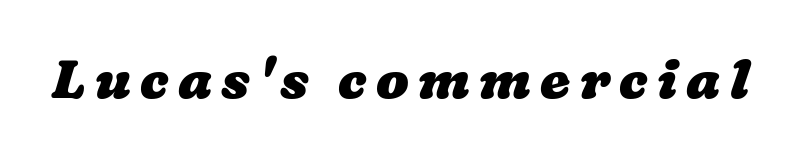
{"bold": "yes", "weight": "heavy", "width": "wide", "stroke_contrast": "low", "x_height": "medium", "monospaced": "no", "underline": "no", "glyph_px": 54}
